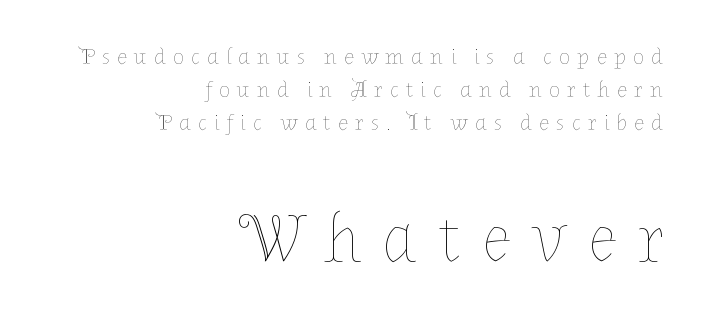
Q: Is the text bold? A: No.
Q: Is the text italic (slanted)? A: No, it is upright.
Q: Is the text underlined? A: No.
Q: How is the paragraph aligned? A: Right-aligned.
Q: Is the spacing between letters normal or unusually wide? A: Unusually wide.
Q: Is the spacing between lines tight, normal or loose? A: Normal.
Q: Which block of text is set in a larger size, the first (top) or the second (bottom)? A: The second (bottom) one.
Q: Width (condensed, normal, or wide)? A: Normal.
Q: Stroke contrast? A: Low.
Q: x-height? A: Medium.
Q: Monospaced? A: No.
